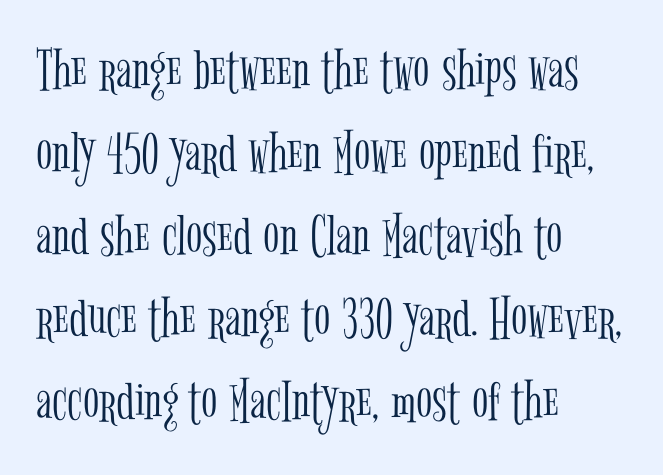
Q: Is the text bold? A: No.
Q: Is the text italic (slanted)? A: No, it is upright.
Q: Is the typeface a serif or a sans-serif typeface? A: Serif.
Q: Is the text underlined? A: No.
Q: How is the paragraph aligned? A: Left-aligned.
Q: Is the spacing between letters normal or unusually wide? A: Normal.
Q: Is the spacing between lines tight, normal or loose? A: Normal.
Q: Width (condensed, normal, or wide)? A: Condensed.
Q: Stroke contrast? A: Low.
Q: x-height? A: Medium.
Q: Monospaced? A: No.
